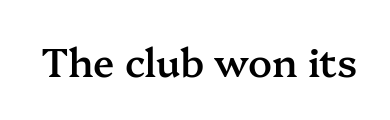
Stroke terminals: seriffed. Think of a printed novel: that variable character pitch is what you see here. Standard letterfit; no display-style spreading of the glyphs. The font is running at a semibold setting, under full bold. The specimen reads as upright at a glance. Honestly, there is no underline to notice here at all.
